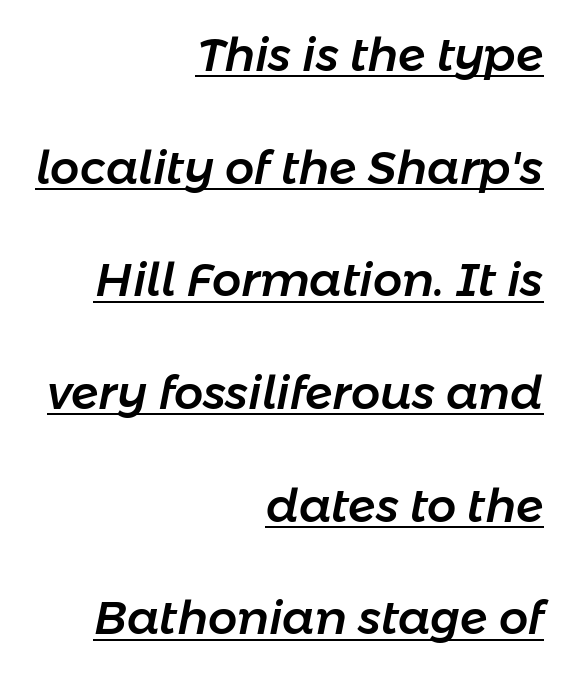
{"italic": "yes", "lean": "right", "slant_degrees": 11, "width": "normal", "stroke_contrast": "low", "x_height": "medium", "monospaced": "no", "underline": "yes", "align": "right", "line_spacing": "loose", "line_spacing_ratio": 2.45, "letter_spacing": "normal", "letter_spacing_em": 0.0, "glyph_px": 46}
